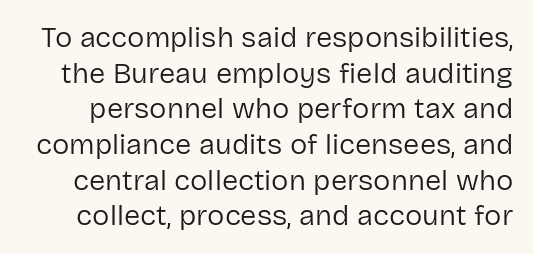
Q: Is the text bold? A: No.
Q: Is the text italic (slanted)? A: No, it is upright.
Q: Is the typeface a serif or a sans-serif typeface? A: Sans-serif.
Q: Is the text underlined? A: No.
Q: Is the spacing between letters normal or unusually wide? A: Normal.
Q: Width (condensed, normal, or wide)? A: Normal.
Q: Stroke contrast? A: Low.
Q: x-height? A: Medium.
Q: Monospaced? A: No.
